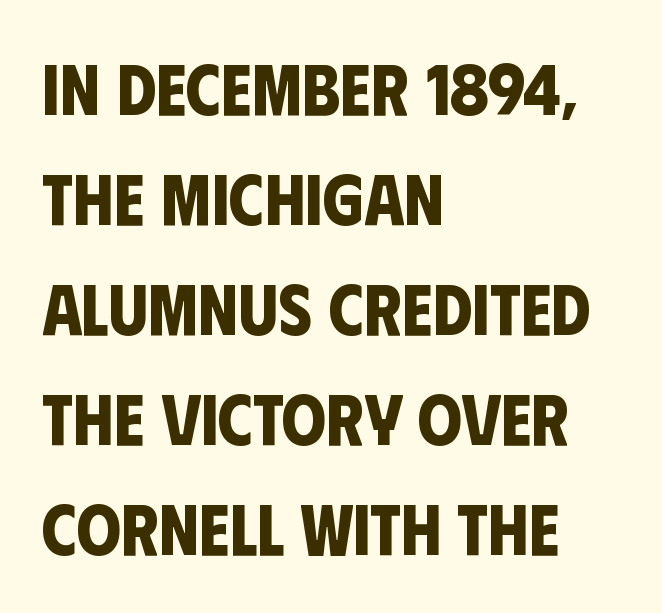
Q: Is the text bold? A: Yes.
Q: Is the typeface a serif or a sans-serif typeface? A: Sans-serif.
Q: Is the text underlined? A: No.
Q: How is the paragraph aligned? A: Left-aligned.
Q: Is the spacing between letters normal or unusually wide? A: Normal.
Q: Is the spacing between lines tight, normal or loose? A: Normal.
Q: Width (condensed, normal, or wide)? A: Condensed.
Q: Stroke contrast? A: Low.
Q: x-height? A: Large.
Q: Monospaced? A: No.
